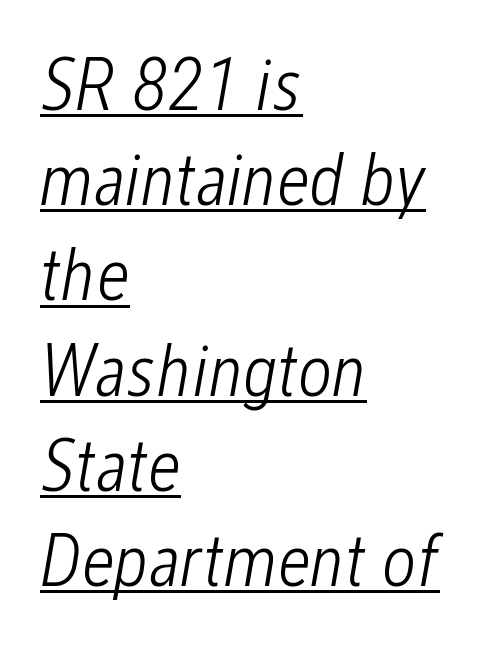
Is the type slanted? Yes — the strokes lean at a clear angle. The passage is arranged the way most books set body copy — flush left. Each stroke keeps to a modest, everyday thickness or less. Each letter keeps its own natural width here, so spacing adapts to shape. The passage shown has conventional tracking throughout.
